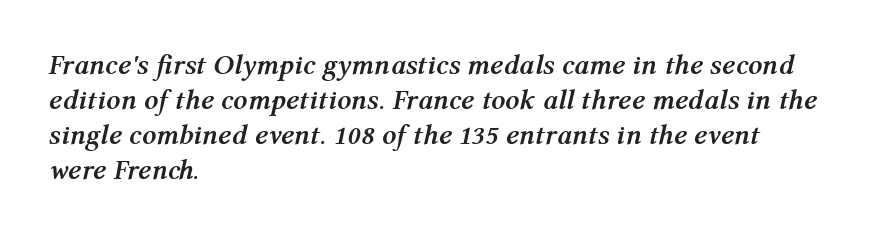
{"italic": "yes", "lean": "right", "slant_degrees": 12, "bold": "yes", "weight": "semibold", "width": "normal", "stroke_contrast": "medium", "x_height": "medium", "monospaced": "no", "underline": "no", "align": "left", "line_spacing": "normal", "line_spacing_ratio": 1.25, "letter_spacing": "normal", "letter_spacing_em": 0.0, "glyph_px": 28}
